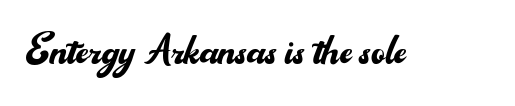
The image shows 53 px regular-weight sans-serif type; set normal letter spacing, not underlined; medium stroke contrast and a small x-height.
